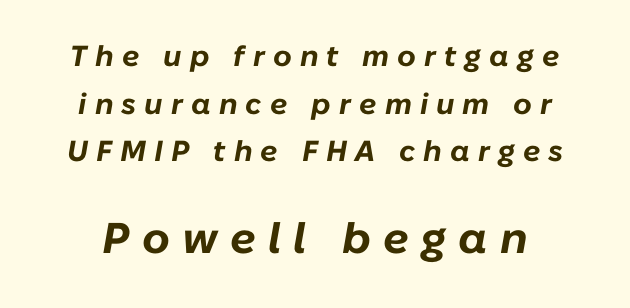
The image shows 43 px bold type, italic (leaning right); set normal line spacing (1.64x), unusually wide letter spacing (+0.28 em), not underlined; the second (bottom) block is 1.48x larger; low stroke contrast and a medium x-height.
